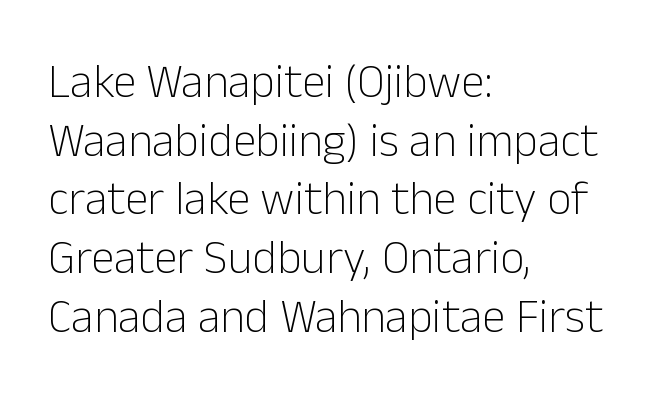
Q: Is the text bold? A: No.
Q: Is the text italic (slanted)? A: No, it is upright.
Q: Is the typeface a serif or a sans-serif typeface? A: Sans-serif.
Q: Is the text underlined? A: No.
Q: How is the paragraph aligned? A: Left-aligned.
Q: Is the spacing between letters normal or unusually wide? A: Normal.
Q: Is the spacing between lines tight, normal or loose? A: Normal.
Q: Width (condensed, normal, or wide)? A: Normal.
Q: Stroke contrast? A: Low.
Q: x-height? A: Medium.
Q: Monospaced? A: No.
